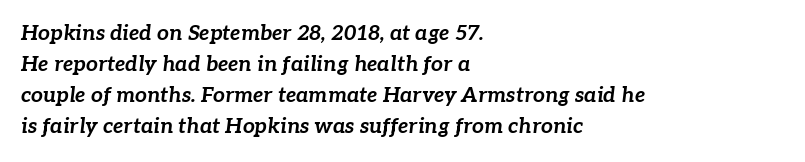
The image shows 21 px bold type, italic (leaning right); set left-aligned, normal line spacing (1.48x), normal letter spacing, not underlined.
